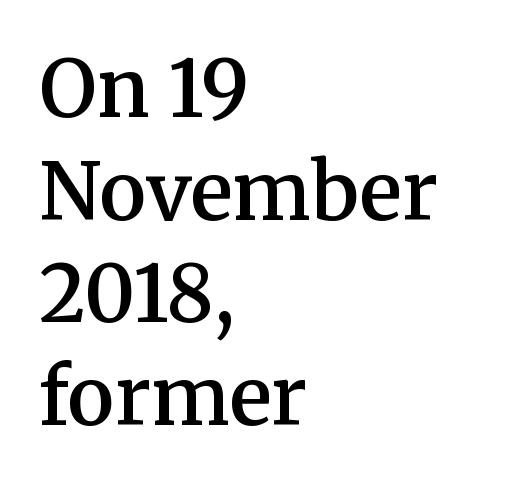
Q: Is the text bold? A: Semi-bold.
Q: Is the text italic (slanted)? A: No, it is upright.
Q: Is the typeface a serif or a sans-serif typeface? A: Serif.
Q: Is the text underlined? A: No.
Q: How is the paragraph aligned? A: Left-aligned.
Q: Is the spacing between letters normal or unusually wide? A: Normal.
Q: Is the spacing between lines tight, normal or loose? A: Normal.
Q: Width (condensed, normal, or wide)? A: Normal.
Q: Stroke contrast? A: Medium.
Q: x-height? A: Medium.
Q: Monospaced? A: No.
